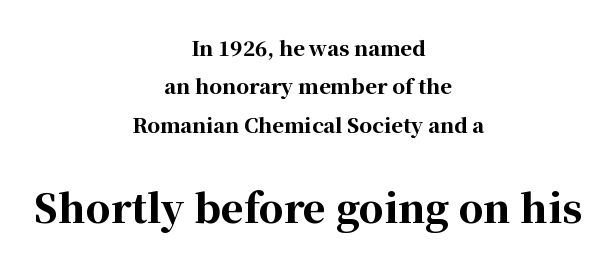
Plain, unruled lines of type. Note the varied advance widths — an 'i' is clearly narrower than an 'm'. The paragraph has two soft edges and a firm central axis. Look at the bottom of the vertical strokes: they flare into serifs here. Style check: upright. Set as a true bold cut, around the 700 mark.
